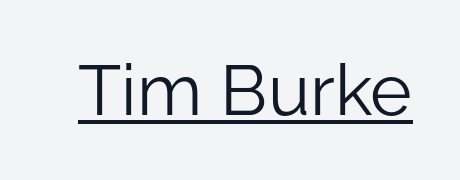
{"serif": "no", "italic": "no", "bold": "no", "weight": "light", "width": "normal", "stroke_contrast": "low", "x_height": "medium", "monospaced": "no", "underline": "yes", "letter_spacing": "normal", "letter_spacing_em": 0.0, "glyph_px": 71}
